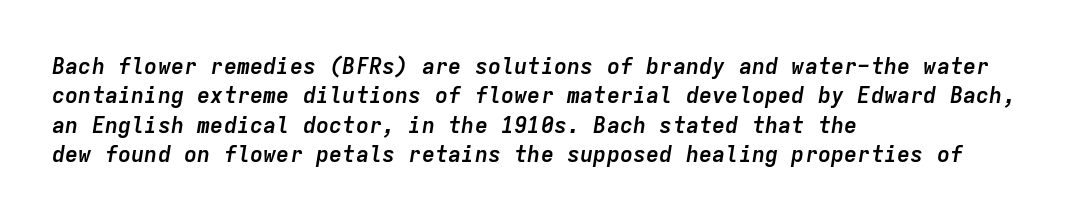
Q: Is the text bold? A: Yes.
Q: Is the text italic (slanted)? A: Yes, it leans right by about 9 degrees.
Q: Is the text underlined? A: No.
Q: How is the paragraph aligned? A: Left-aligned.
Q: Is the spacing between letters normal or unusually wide? A: Normal.
Q: Is the spacing between lines tight, normal or loose? A: Normal.
